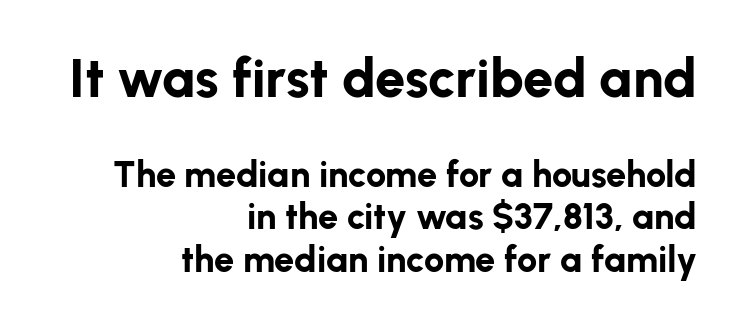
The image shows 54 px bold sans-serif type, upright; set right-aligned, line spacing 1.18x, normal letter spacing, not underlined; the first (top) block is 1.5x larger; low stroke contrast and a medium x-height.
